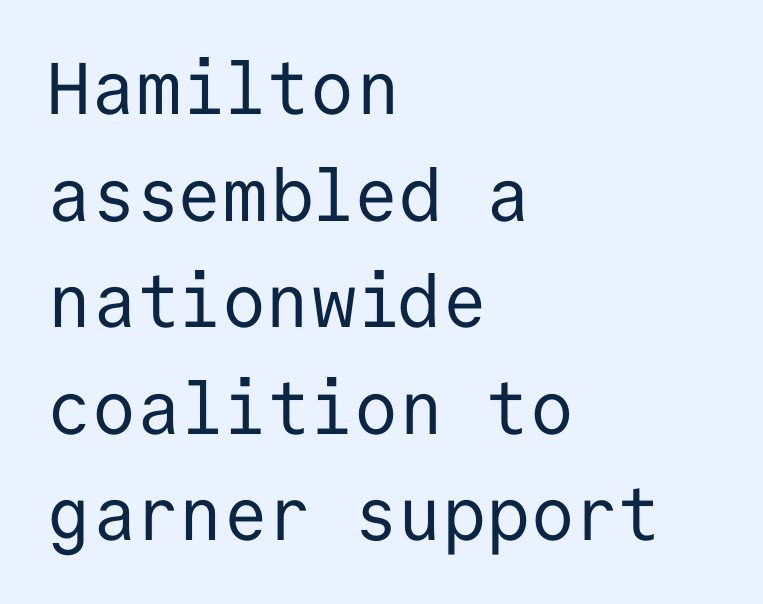
Observe the absence of serifs on each vertical stroke in this sample. Glyph-to-glyph distance matches everyday printed text. Line starts are locked; line ends wander. Looks like terminal output: every glyph gets an equal slot. Rows of type keep a routine distance in the vertical direction.
